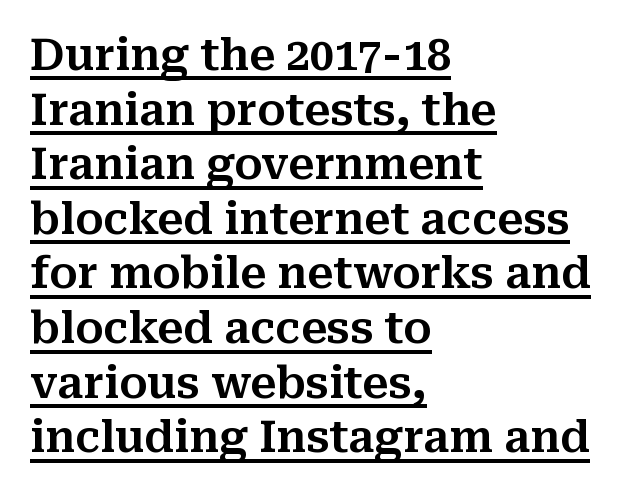
{"serif": "yes", "italic": "no", "width": "normal", "stroke_contrast": "medium", "x_height": "medium", "monospaced": "no", "underline": "yes", "align": "left", "line_spacing": "normal", "line_spacing_ratio": 1.27, "letter_spacing": "normal", "letter_spacing_em": 0.0, "glyph_px": 43}
